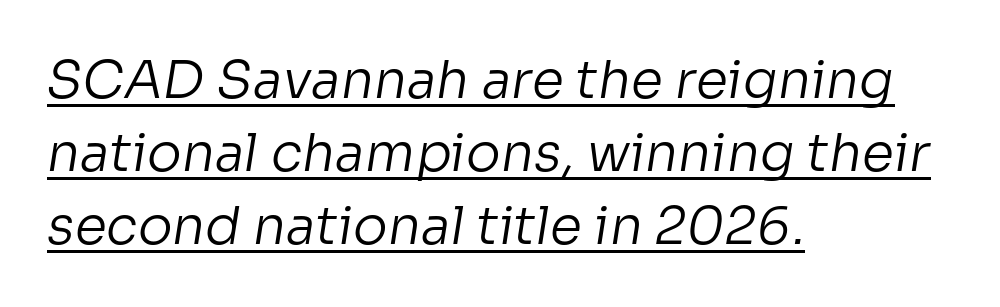
Q: Is the text bold? A: No.
Q: Is the typeface a serif or a sans-serif typeface? A: Sans-serif.
Q: Is the text underlined? A: Yes.
Q: How is the paragraph aligned? A: Left-aligned.
Q: Is the spacing between letters normal or unusually wide? A: Normal.
Q: Is the spacing between lines tight, normal or loose? A: Normal.
Q: Width (condensed, normal, or wide)? A: Normal.
Q: Stroke contrast? A: Low.
Q: x-height? A: Medium.
Q: Monospaced? A: No.
